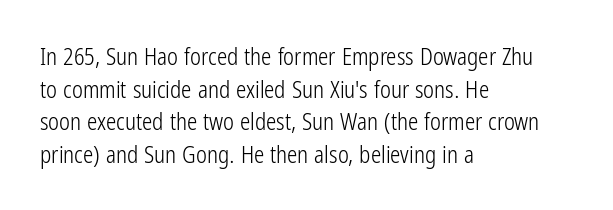
Characters follow at the spacing the type designer built in. The letterforms sit at book weight or below. Rendered with straight, roman letterforms. The rows are spaced the way most documents space them. The strip under each line holds only bare page.
